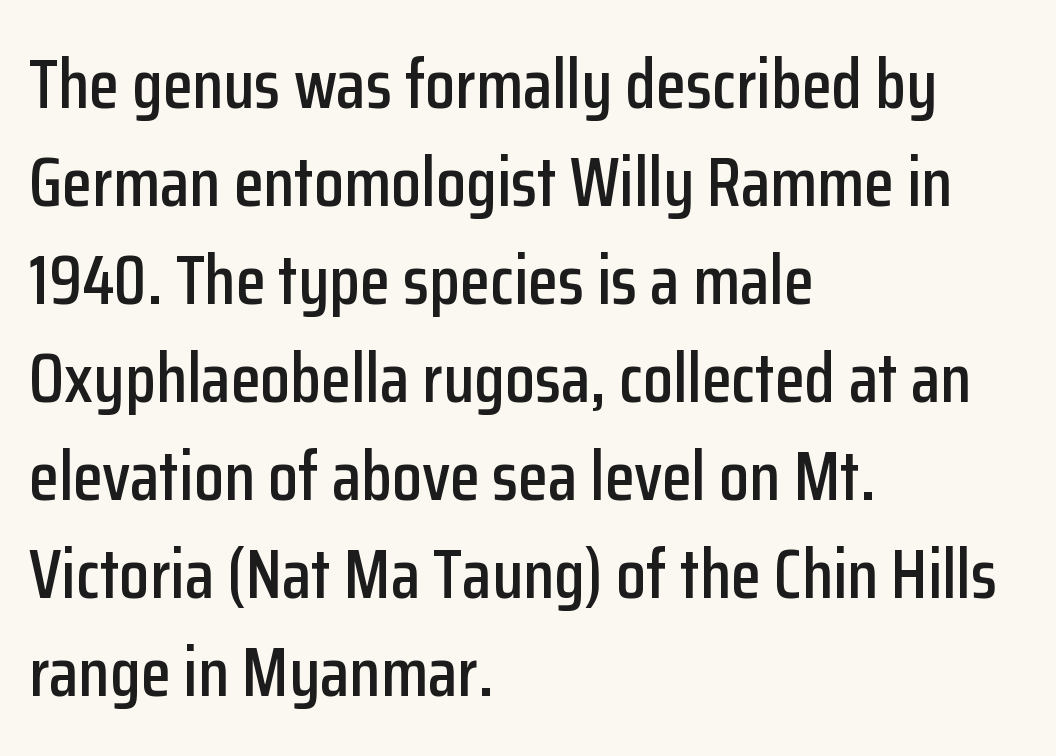
Q: Is the text italic (slanted)? A: No, it is upright.
Q: Is the typeface a serif or a sans-serif typeface? A: Sans-serif.
Q: Is the text underlined? A: No.
Q: How is the paragraph aligned? A: Left-aligned.
Q: Is the spacing between letters normal or unusually wide? A: Normal.
Q: Is the spacing between lines tight, normal or loose? A: Normal.
Q: Width (condensed, normal, or wide)? A: Condensed.
Q: Stroke contrast? A: Low.
Q: x-height? A: Medium.
Q: Monospaced? A: No.
